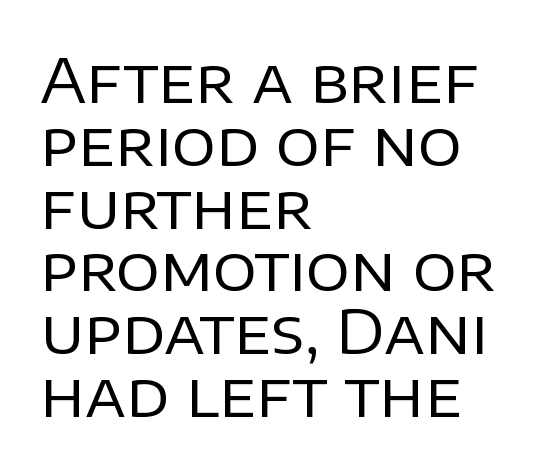
{"serif": "no", "italic": "no", "bold": "no", "weight": "regular", "width": "normal", "stroke_contrast": "low", "x_height": "large", "monospaced": "no", "underline": "no", "align": "left", "line_spacing": "tight", "line_spacing_ratio": 1.03, "letter_spacing": "normal", "letter_spacing_em": 0.0, "glyph_px": 61}
